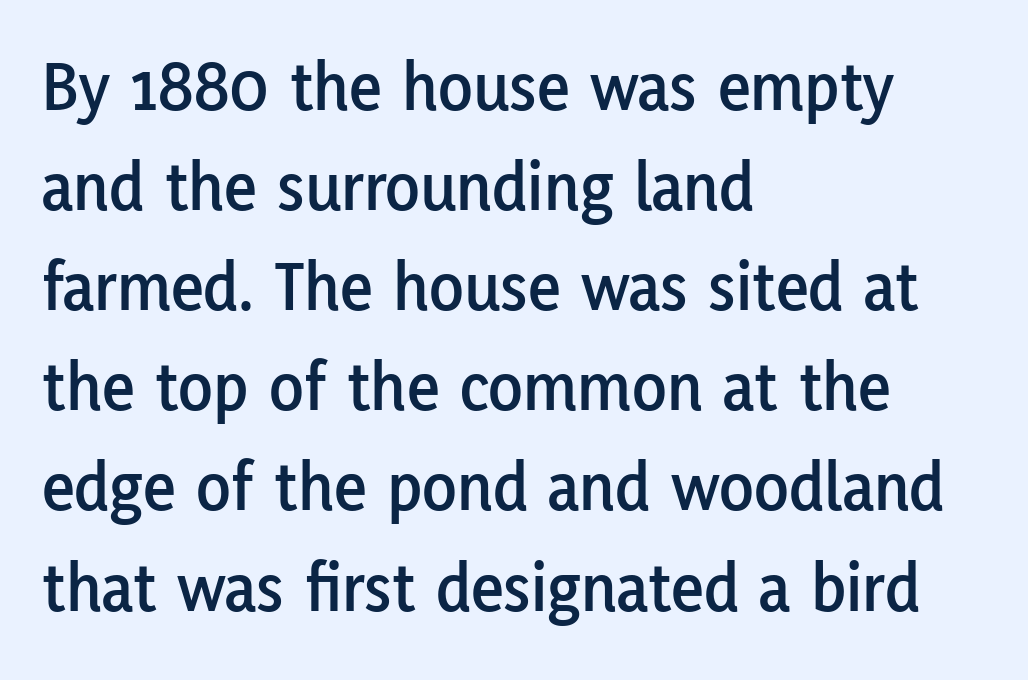
Default kerning and tracking; the words read as compact shapes. The letters stand upright; this is a roman face. Underlining? Definitely not there. This sample keeps an unexceptional amount of space between lines. Classification — sans serif.
